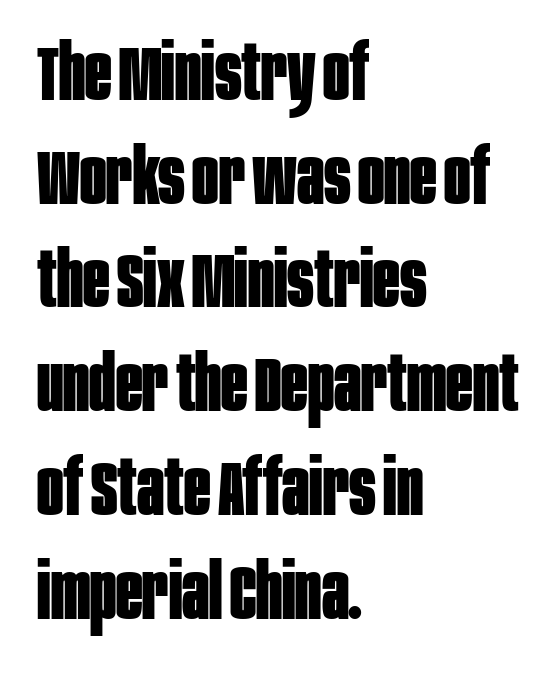
The image shows 78 px bold, condensed sans-serif type, upright; set left-aligned, normal line spacing (1.33x), normal letter spacing, not underlined; low stroke contrast and a large x-height.
